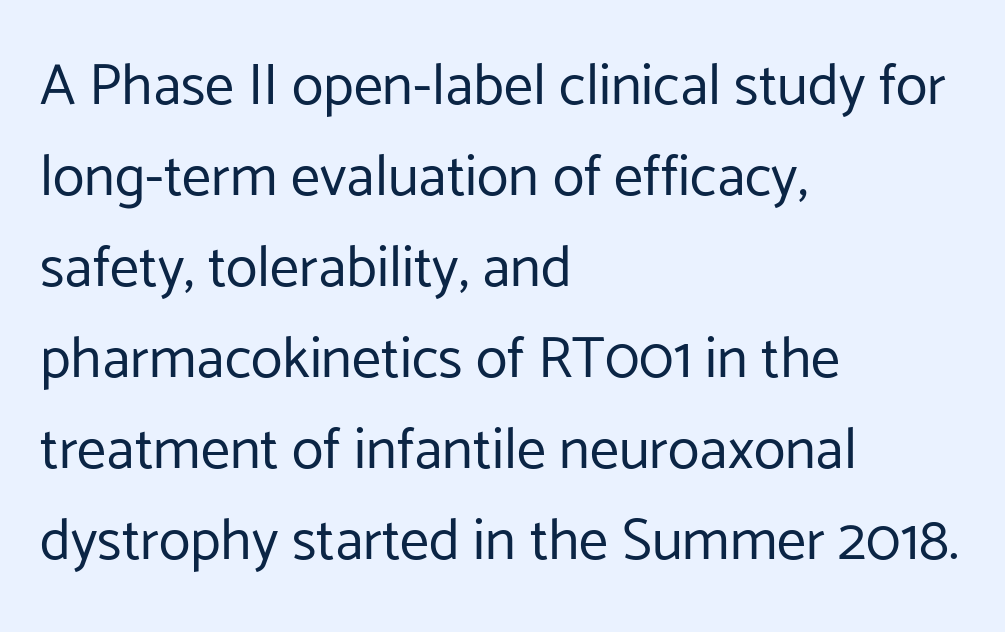
Character widths vary here, with narrow letters taking less room than wide ones. Descenders hang freely into open space. Tracking value appears to be zero — textbook default spacing. The designer went with a sans here, leaving each stem footless. In terms of leading, this rendering sits right in the middle.
